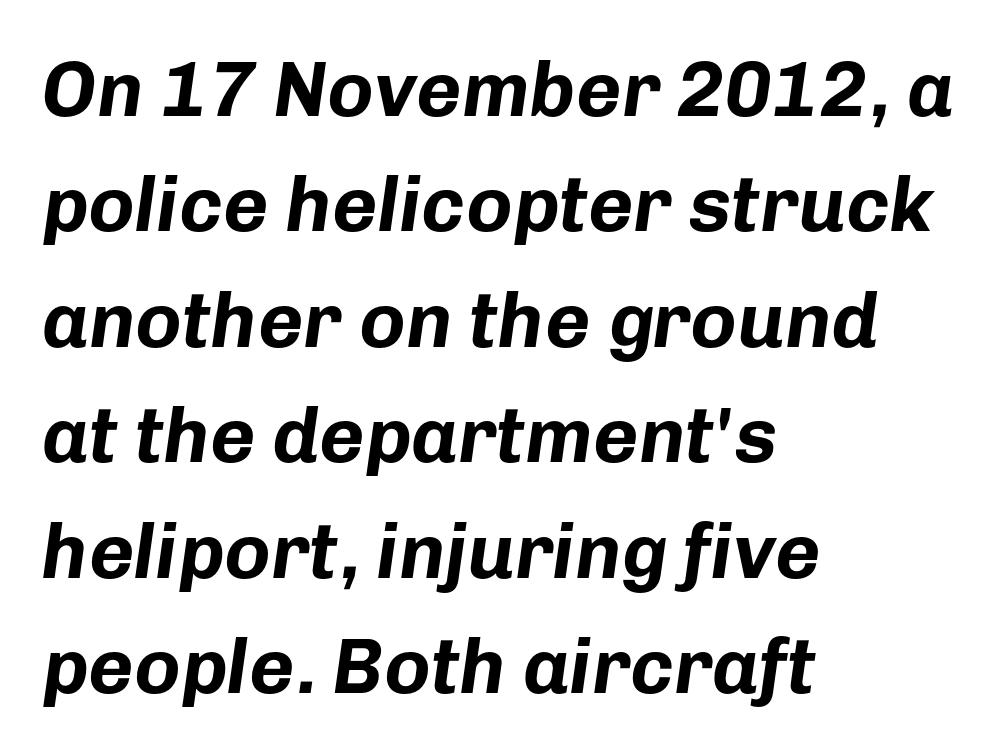
Q: Is the text bold? A: Yes.
Q: Is the text italic (slanted)? A: Yes, it leans right by about 8 degrees.
Q: Is the text underlined? A: No.
Q: How is the paragraph aligned? A: Left-aligned.
Q: Is the spacing between letters normal or unusually wide? A: Normal.
Q: Is the spacing between lines tight, normal or loose? A: Normal.
Q: Width (condensed, normal, or wide)? A: Normal.
Q: Stroke contrast? A: Low.
Q: x-height? A: Medium.
Q: Monospaced? A: No.
